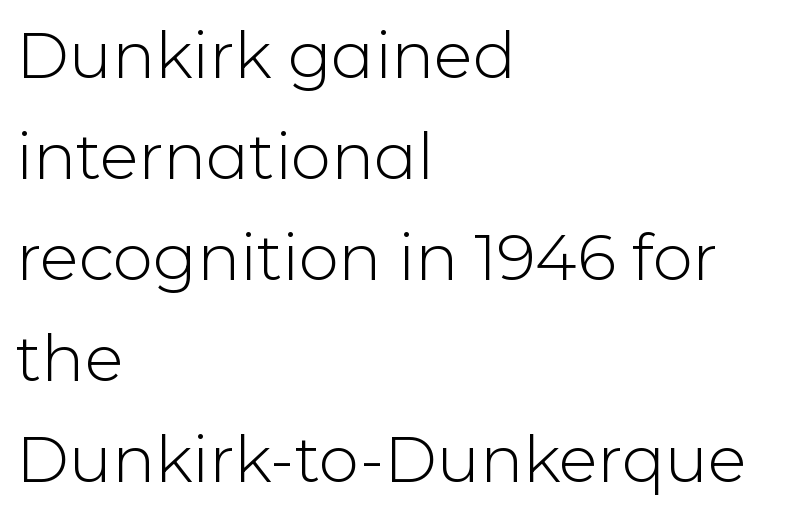
{"serif": "no", "italic": "no", "bold": "no", "weight": "light", "width": "normal", "stroke_contrast": "low", "x_height": "medium", "monospaced": "no", "underline": "no", "align": "left", "line_spacing": "normal", "line_spacing_ratio": 1.58, "letter_spacing": "normal", "letter_spacing_em": 0.0, "glyph_px": 64}
